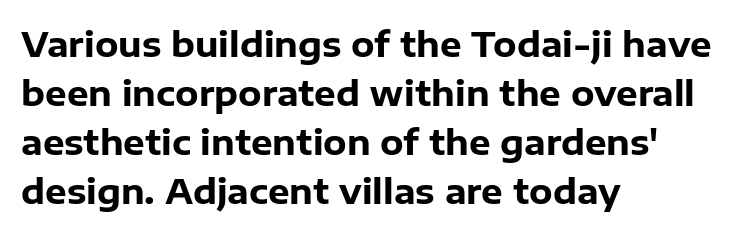
Q: Is the text bold? A: Yes.
Q: Is the text italic (slanted)? A: No, it is upright.
Q: Is the typeface a serif or a sans-serif typeface? A: Sans-serif.
Q: Is the text underlined? A: No.
Q: How is the paragraph aligned? A: Left-aligned.
Q: Is the spacing between letters normal or unusually wide? A: Normal.
Q: Is the spacing between lines tight, normal or loose? A: Normal.
Q: Width (condensed, normal, or wide)? A: Normal.
Q: Stroke contrast? A: Low.
Q: x-height? A: Medium.
Q: Monospaced? A: No.
